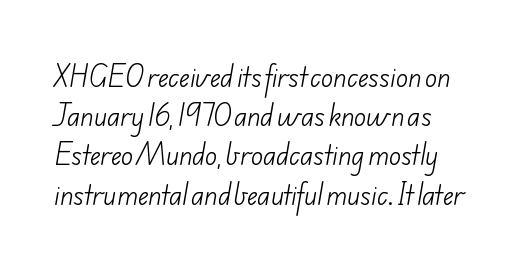
Q: Is the text bold? A: No.
Q: Is the text underlined? A: No.
Q: Is the spacing between letters normal or unusually wide? A: Normal.
Q: Is the spacing between lines tight, normal or loose? A: Normal.
